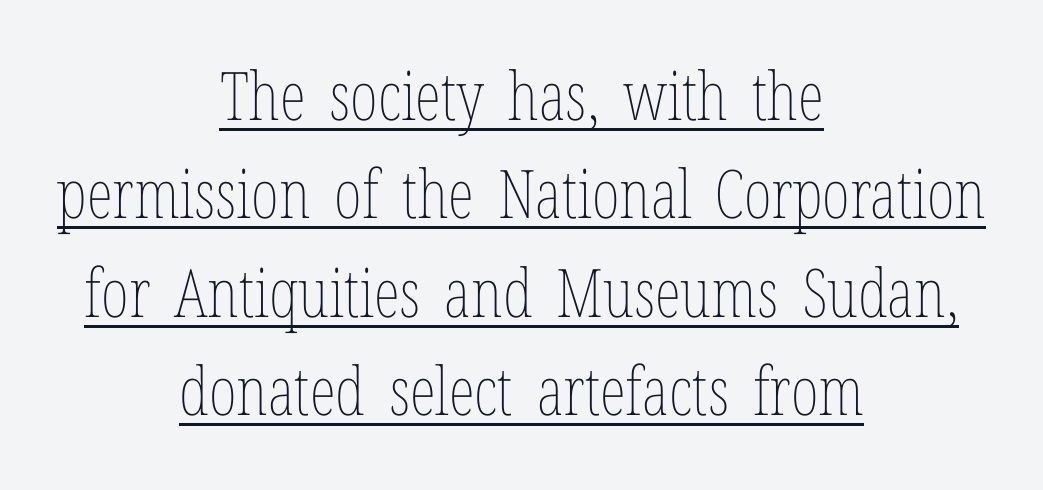
The image shows 67 px thin, condensed type, upright; set centered, normal line spacing (1.47x), normal letter spacing, underlined; low stroke contrast and a medium x-height.
